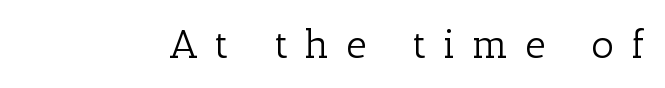
Q: Is the text bold? A: No.
Q: Is the text italic (slanted)? A: No, it is upright.
Q: Is the typeface a serif or a sans-serif typeface? A: Serif.
Q: Is the text underlined? A: No.
Q: Is the spacing between letters normal or unusually wide? A: Unusually wide.
Q: Width (condensed, normal, or wide)? A: Normal.
Q: Stroke contrast? A: Low.
Q: x-height? A: Medium.
Q: Monospaced? A: No.
